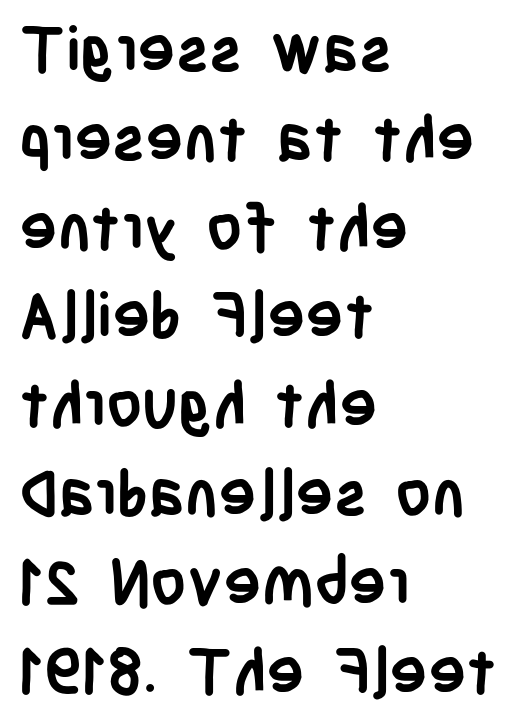
The image shows 63 px semibold, condensed sans-serif type, upright; set left-aligned, normal line spacing (1.41x), normal letter spacing, not underlined; low stroke contrast and a large x-height.
